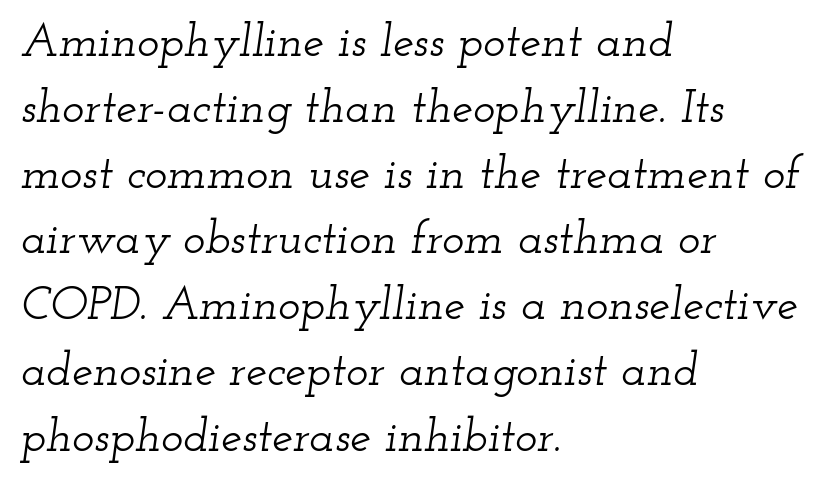
This rendering features lettering with no underline. The axis of the letterforms is tilted away from vertical. The lines in this sample share a left origin and differ only in where they stop. Each letter keeps its own natural width here, so spacing adapts to shape. The block of text has a typical density, with ordinary space between rows.
